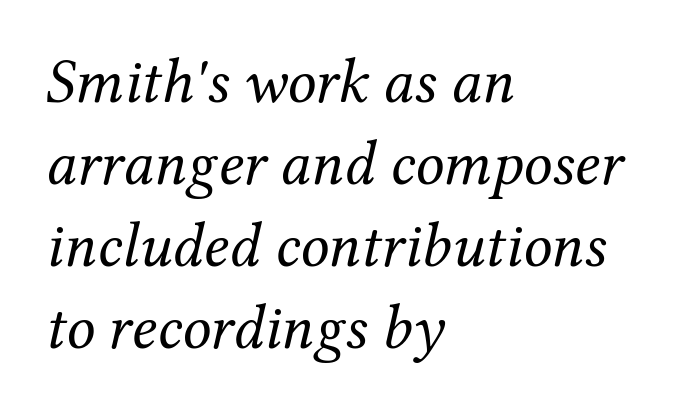
The letters advance in unequal steps, a hallmark of proportional type. Letters rest on an invisible, unmarked baseline. Horizontal bands of white between lines are of average thickness. Would a proofreader flag this as italicized? Yes. These lines are set flush left with a ragged right edge. These glyphs show unthickened strokes, regular width or finer.
